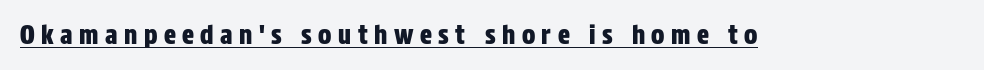
The image shows 25 px text type, upright; set unusually wide letter spacing (+0.26 em), underlined.
